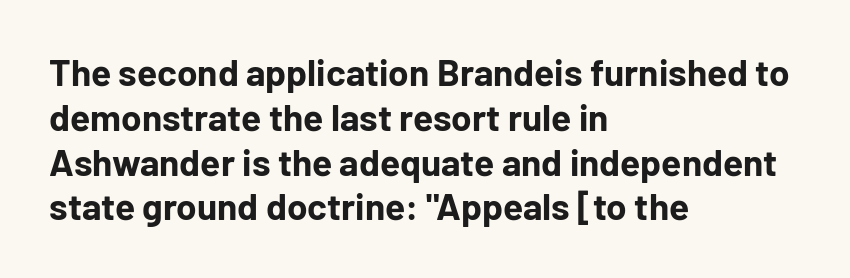
Q: Is the text bold? A: Yes.
Q: Is the text italic (slanted)? A: No, it is upright.
Q: Is the typeface a serif or a sans-serif typeface? A: Sans-serif.
Q: Is the text underlined? A: No.
Q: How is the paragraph aligned? A: Left-aligned.
Q: Is the spacing between letters normal or unusually wide? A: Normal.
Q: Width (condensed, normal, or wide)? A: Normal.
Q: Stroke contrast? A: Low.
Q: x-height? A: Medium.
Q: Monospaced? A: No.
